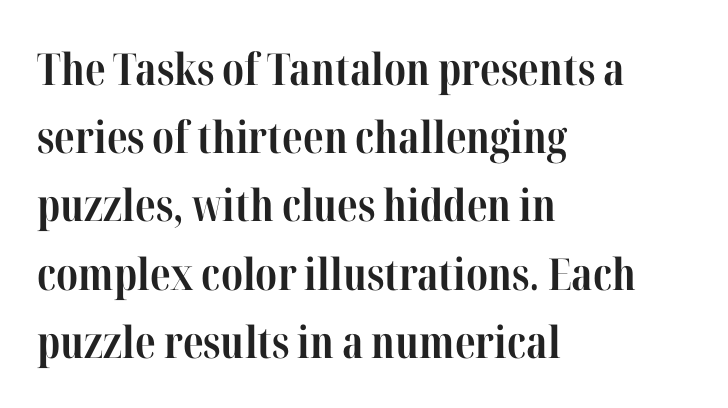
{"serif": "yes", "italic": "no", "bold": "yes", "weight": "bold", "width": "condensed", "stroke_contrast": "high", "x_height": "medium", "monospaced": "no", "underline": "no", "align": "left", "line_spacing": "normal", "line_spacing_ratio": 1.55, "letter_spacing": "normal", "letter_spacing_em": 0.0, "glyph_px": 44}
